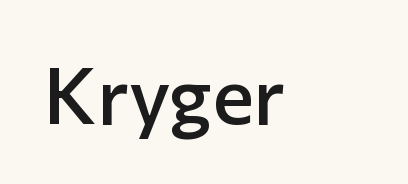
The image shows 79 px semibold sans-serif type, upright; set normal letter spacing, not underlined; low stroke contrast and a medium x-height.
